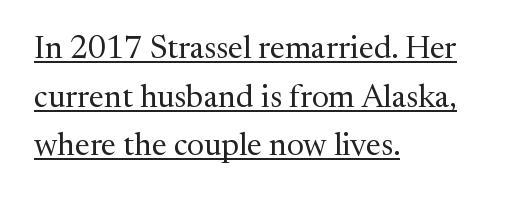
Q: Is the text bold? A: No.
Q: Is the text italic (slanted)? A: No, it is upright.
Q: Is the typeface a serif or a sans-serif typeface? A: Serif.
Q: Is the text underlined? A: Yes.
Q: How is the paragraph aligned? A: Left-aligned.
Q: Is the spacing between letters normal or unusually wide? A: Normal.
Q: Is the spacing between lines tight, normal or loose? A: Normal.
Q: Width (condensed, normal, or wide)? A: Normal.
Q: Stroke contrast? A: Medium.
Q: x-height? A: Medium.
Q: Monospaced? A: No.
